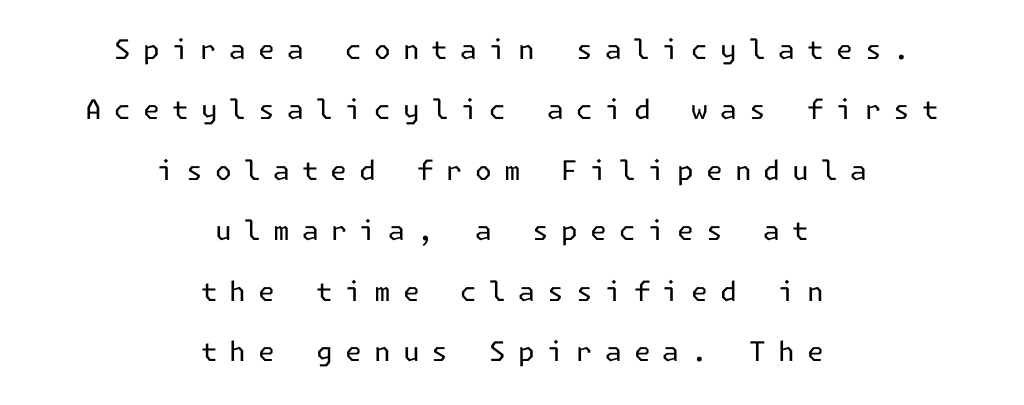
{"italic": "no", "bold": "no", "underline": "no", "align": "center", "line_spacing": "loose", "line_spacing_ratio": 2.24, "letter_spacing": "wide", "letter_spacing_em": 0.45, "glyph_px": 27}
